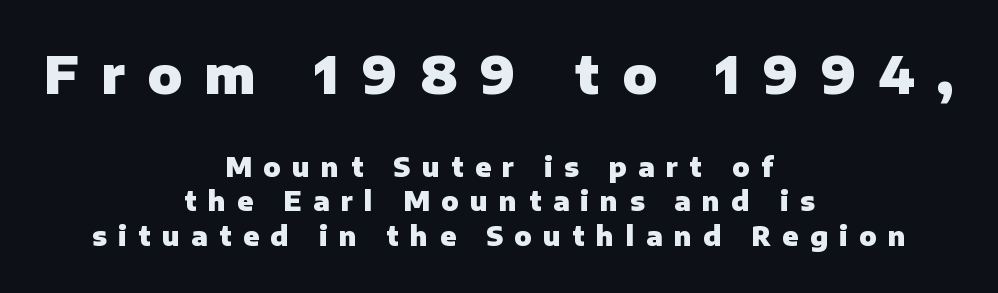
Q: Is the text bold? A: Yes.
Q: Is the text italic (slanted)? A: No, it is upright.
Q: Is the typeface a serif or a sans-serif typeface? A: Sans-serif.
Q: Is the text underlined? A: No.
Q: How is the paragraph aligned? A: Centered.
Q: Is the spacing between letters normal or unusually wide? A: Unusually wide.
Q: Is the spacing between lines tight, normal or loose? A: Normal.
Q: Which block of text is set in a larger size, the first (top) or the second (bottom)? A: The first (top) one.
Q: Width (condensed, normal, or wide)? A: Normal.
Q: Stroke contrast? A: Low.
Q: x-height? A: Medium.
Q: Monospaced? A: No.
